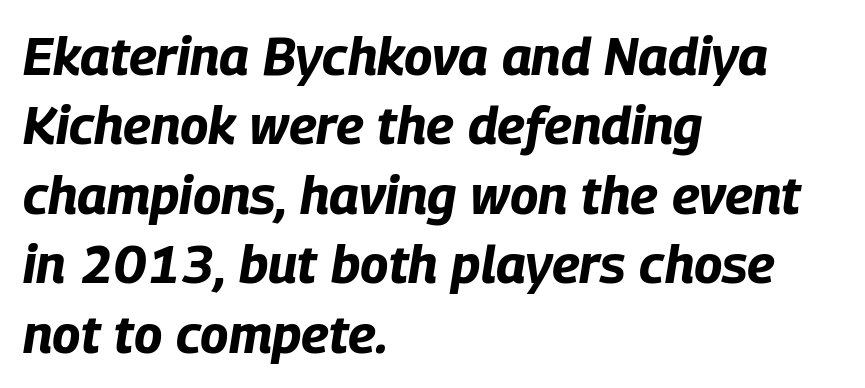
{"italic": "yes", "lean": "right", "slant_degrees": 9, "bold": "yes", "weight": "bold", "width": "condensed", "stroke_contrast": "low", "x_height": "large", "monospaced": "no", "underline": "no", "align": "left", "line_spacing": "normal", "line_spacing_ratio": 1.31, "letter_spacing": "normal", "letter_spacing_em": 0.0, "glyph_px": 53}
